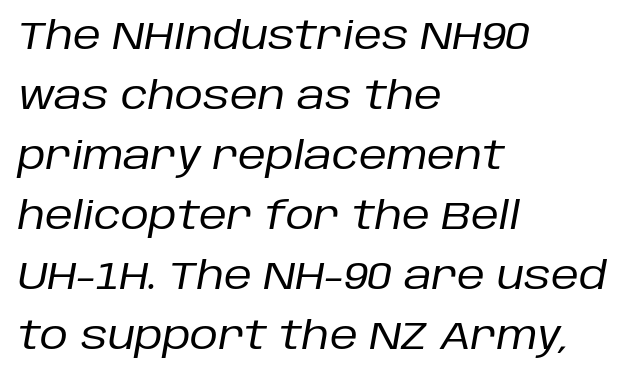
Emphasis-style slanted type is in use. The compositor pushed each line to the left boundary. Tracking here is standard; glyphs follow each other at the usual distance. Varying glyph widths throughout — classic text-font behaviour. No letter is thick-stroked: the sample isn't bold.
